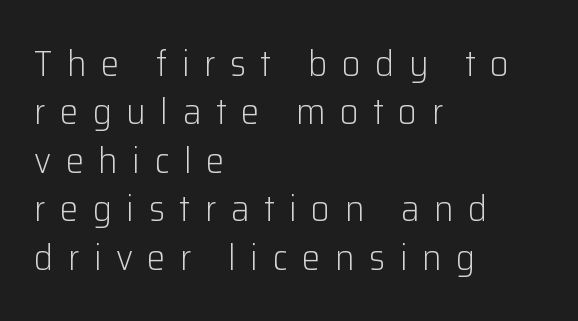
{"serif": "no", "italic": "no", "bold": "no", "weight": "light", "width": "normal", "stroke_contrast": "low", "x_height": "medium", "monospaced": "no", "underline": "no", "align": "left", "line_spacing": "normal", "line_spacing_ratio": 1.31, "letter_spacing": "wide", "letter_spacing_em": 0.39, "glyph_px": 37}
